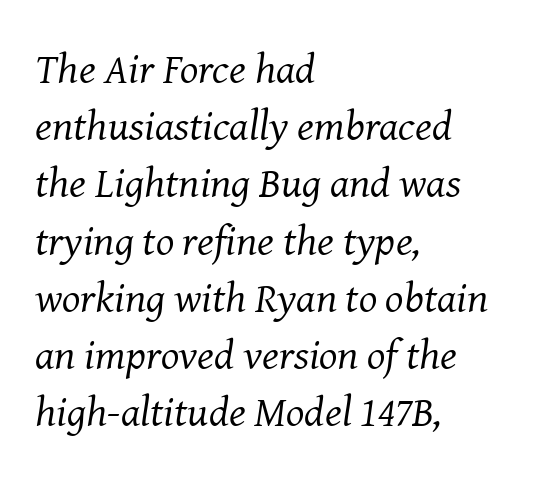
Q: Is the text bold? A: No.
Q: Is the text italic (slanted)? A: Yes, it leans right by about 8 degrees.
Q: Is the typeface a serif or a sans-serif typeface? A: Serif.
Q: Is the text underlined? A: No.
Q: How is the paragraph aligned? A: Left-aligned.
Q: Is the spacing between letters normal or unusually wide? A: Normal.
Q: Is the spacing between lines tight, normal or loose? A: Normal.
Q: Width (condensed, normal, or wide)? A: Normal.
Q: Stroke contrast? A: Medium.
Q: x-height? A: Medium.
Q: Monospaced? A: No.
